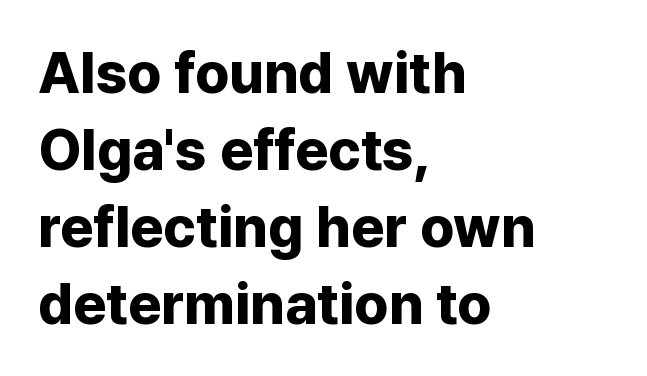
These lines stack with their left ends in a neat column. Is this a fixed-width face? No — the glyphs have proportional, varying widths. On the weight axis this lands at bold, roughly 700. Designer's note — italics off, roman on.
